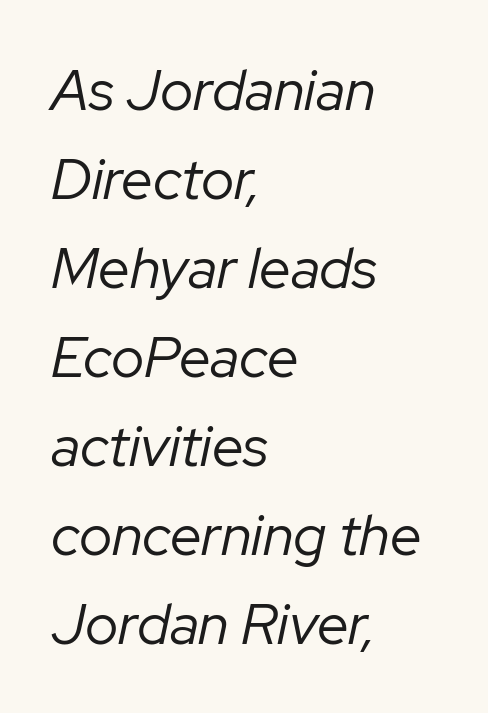
Plain, unruled lines of type. Baseline-to-baseline distance is the conventional proportion of letter height. Between one letter and the next there's only the usual sliver of space. Slanted lettering throughout.
